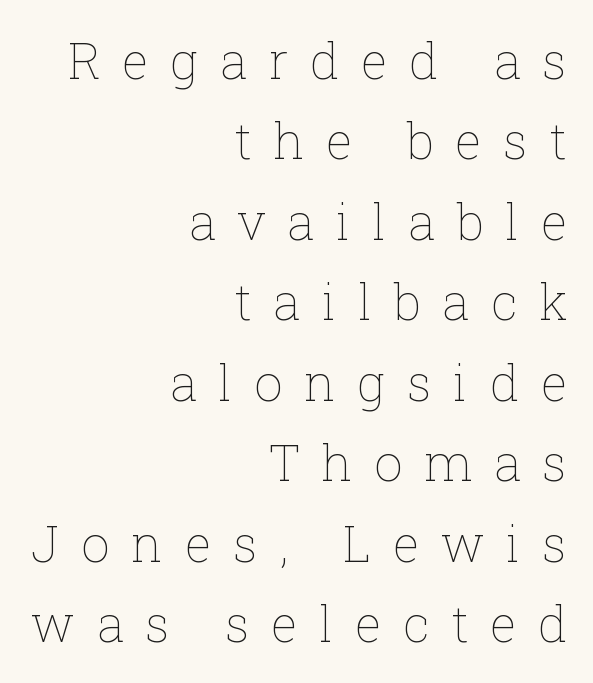
The image shows 50 px thin type, upright; set right-aligned, normal line spacing (1.61x), unusually wide letter spacing (+0.43 em), not underlined; low stroke contrast and a medium x-height.
